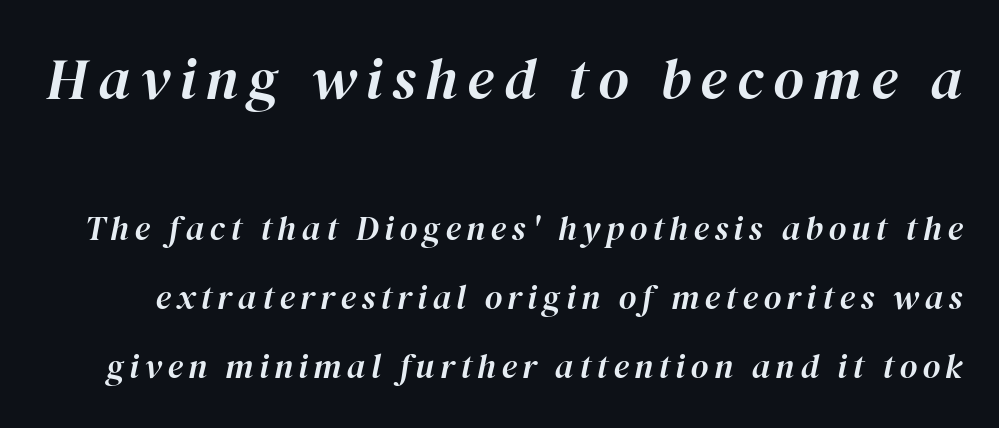
The image shows 59 px text type, italic (leaning right); set loose line spacing (2.03x), not underlined; the first (top) block is 1.74x larger; high stroke contrast and a medium x-height.
